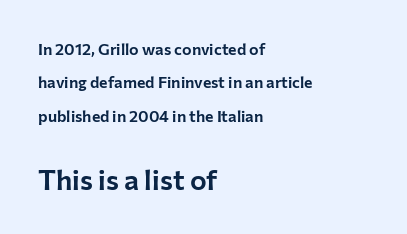
Leading is clearly above the norm, producing a sparse column. Every character sits straight up, as roman type does. Characters follow at the spacing the type designer built in. The space beneath each line is pristine and unruled. Here the second block reads like a headline and the first like body copy. Here the designer chose a conventional face with non-uniform glyph widths.
